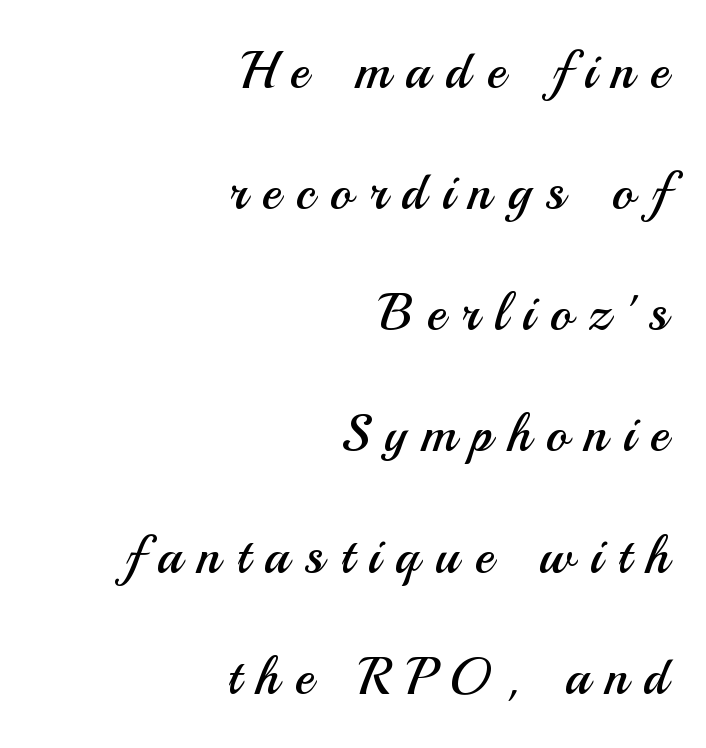
The image shows 52 px regular-weight sans-serif type; set right-aligned, loose line spacing (2.33x), unusually wide letter spacing (+0.3 em), not underlined; medium stroke contrast and a small x-height.
